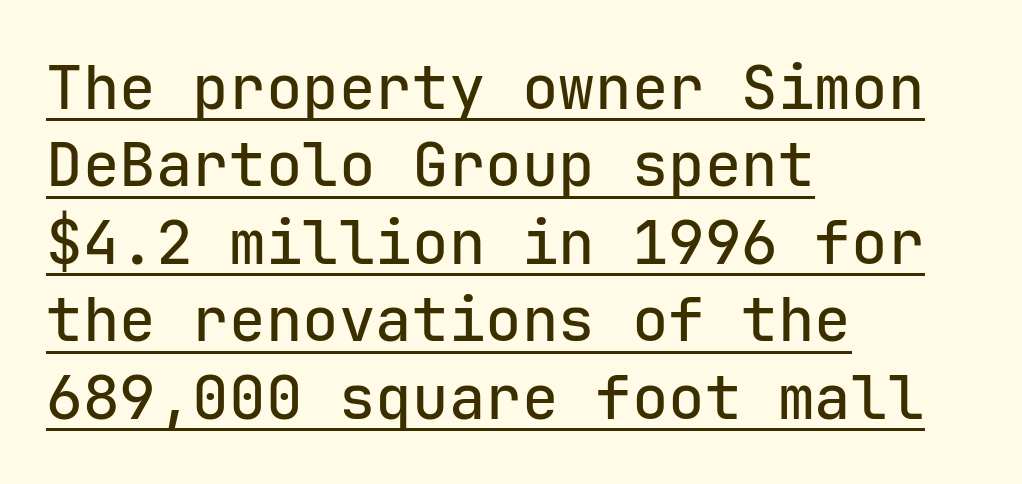
{"serif": "no", "italic": "no", "width": "normal", "stroke_contrast": "low", "x_height": "medium", "monospaced": "yes", "underline": "yes", "align": "left", "line_spacing": "normal", "line_spacing_ratio": 1.27, "letter_spacing": "normal", "letter_spacing_em": 0.0, "glyph_px": 61}
